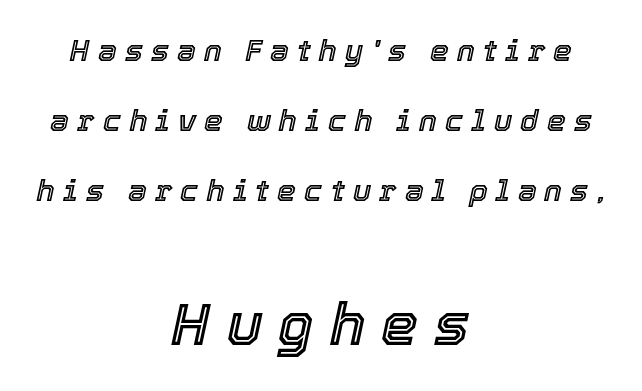
The image shows 59 px text type, italic (leaning right); set centered, loose line spacing (2.33x), unusually wide letter spacing (+0.27 em), not underlined; the second (bottom) block is 1.97x larger; a medium x-height.
